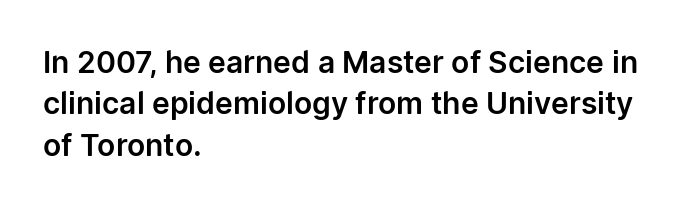
Posture: upright roman. The passage shown is typed in a proportional face where columns would drift. Standard letterfit; no display-style spreading of the glyphs. Glance below the letters and you will spot only blank space.
